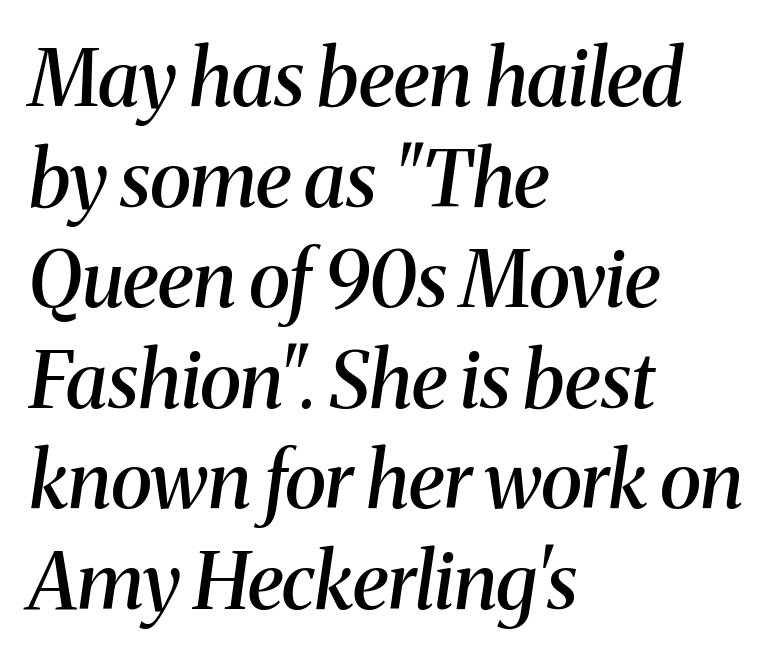
{"serif": "yes", "italic": "yes", "lean": "right", "slant_degrees": 8, "bold": "semi", "weight": "semibold", "width": "normal", "stroke_contrast": "medium", "x_height": "medium", "monospaced": "no", "underline": "no", "align": "left", "line_spacing": "normal", "line_spacing_ratio": 1.29, "letter_spacing": "normal", "letter_spacing_em": 0.0, "glyph_px": 78}
